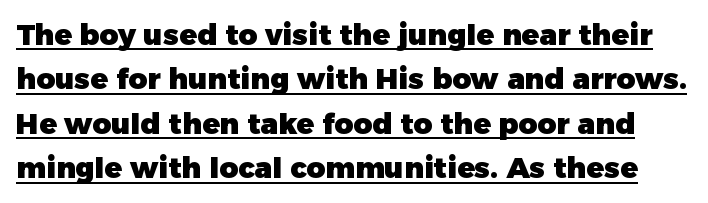
{"serif": "no", "italic": "no", "bold": "yes", "weight": "heavy", "width": "normal", "stroke_contrast": "low", "x_height": "medium", "monospaced": "no", "underline": "yes", "line_spacing": "normal", "line_spacing_ratio": 1.53, "letter_spacing": "normal", "letter_spacing_em": 0.0, "glyph_px": 29}
